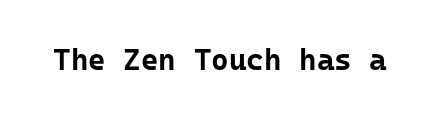
Q: Is the text bold? A: Yes.
Q: Is the text italic (slanted)? A: No, it is upright.
Q: Is the typeface a serif or a sans-serif typeface? A: Sans-serif.
Q: Is the text underlined? A: No.
Q: Is the spacing between letters normal or unusually wide? A: Normal.
Q: Width (condensed, normal, or wide)? A: Normal.
Q: Stroke contrast? A: Low.
Q: x-height? A: Medium.
Q: Monospaced? A: Yes.
